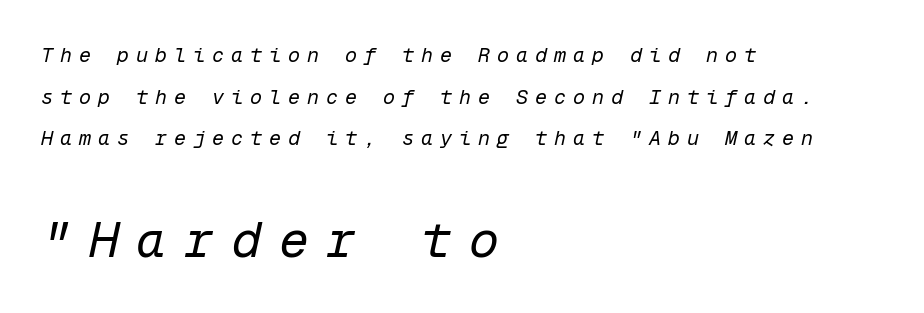
The image shows 50 px regular-weight type, italic (leaning right), monospaced; set left-aligned, loose line spacing (2.08x), unusually wide letter spacing (+0.35 em), not underlined; the second (bottom) block is 2.5x larger; low stroke contrast and a medium x-height.
